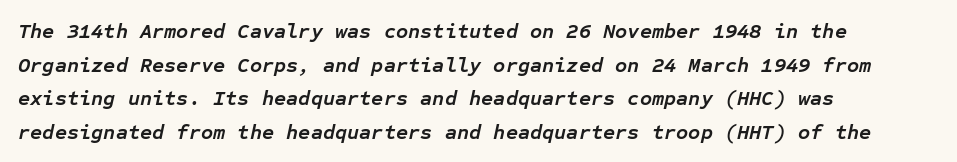
The image shows 21 px bold type, italic (leaning right); set left-aligned, normal line spacing (1.6x), normal letter spacing, not underlined.
